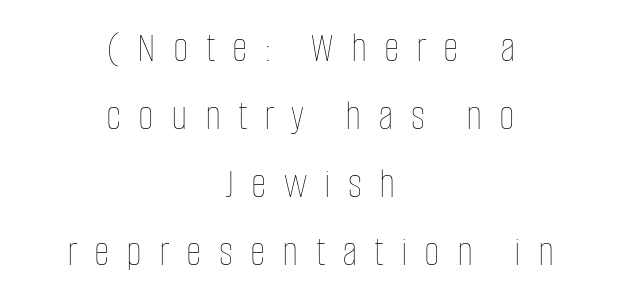
{"italic": "no", "bold": "no", "weight": "thin", "width": "condensed", "stroke_contrast": "low", "x_height": "large", "monospaced": "no", "underline": "no", "align": "center", "line_spacing": "normal", "line_spacing_ratio": 1.58, "letter_spacing": "wide", "letter_spacing_em": 0.4, "glyph_px": 43}
